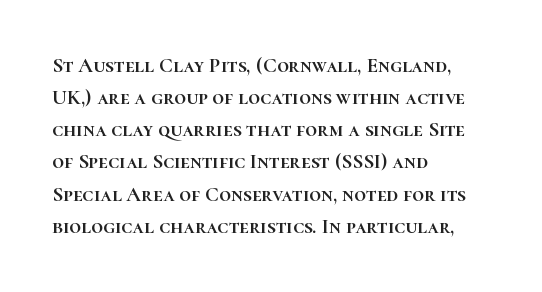
Layout note: lines flush left. The string is rendered with underlining switched off. The line texture is even and compact thanks to regular tracking. A roman cut, with each character standing at attention. The space between consecutive lines is moderate.
